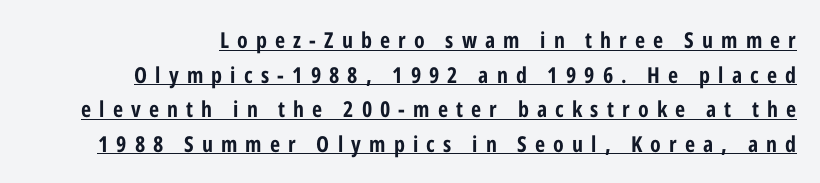
{"italic": "no", "bold": "yes", "underline": "yes", "line_spacing": "normal", "line_spacing_ratio": 1.57, "letter_spacing": "wide", "letter_spacing_em": 0.37, "glyph_px": 22}
